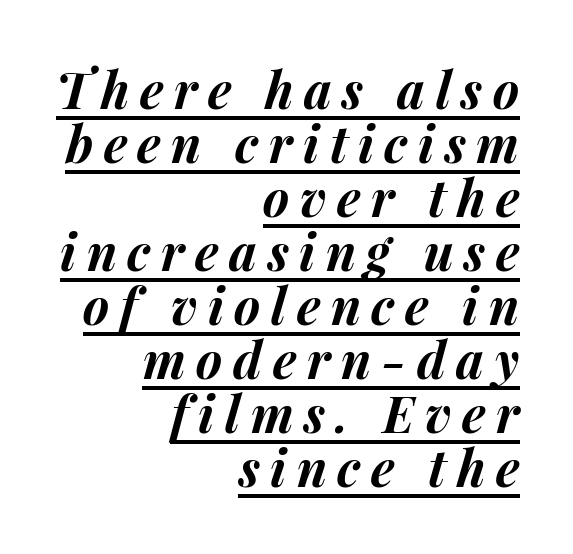
{"italic": "yes", "lean": "right", "slant_degrees": 15, "bold": "yes", "weight": "bold", "width": "normal", "stroke_contrast": "medium", "x_height": "medium", "monospaced": "no", "underline": "yes", "align": "right", "line_spacing": "tight", "line_spacing_ratio": 1.08, "letter_spacing": "wide", "letter_spacing_em": 0.21, "glyph_px": 50}
